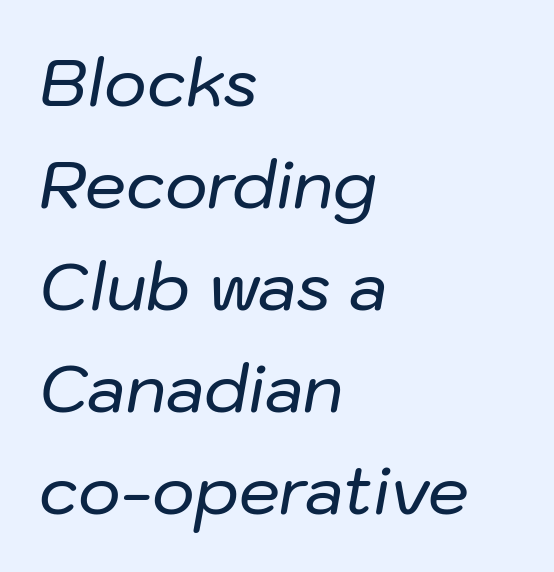
{"italic": "yes", "lean": "right", "slant_degrees": 10, "width": "normal", "stroke_contrast": "low", "x_height": "medium", "monospaced": "no", "underline": "no", "align": "left", "line_spacing": "normal", "line_spacing_ratio": 1.57, "letter_spacing": "normal", "letter_spacing_em": 0.0, "glyph_px": 65}
